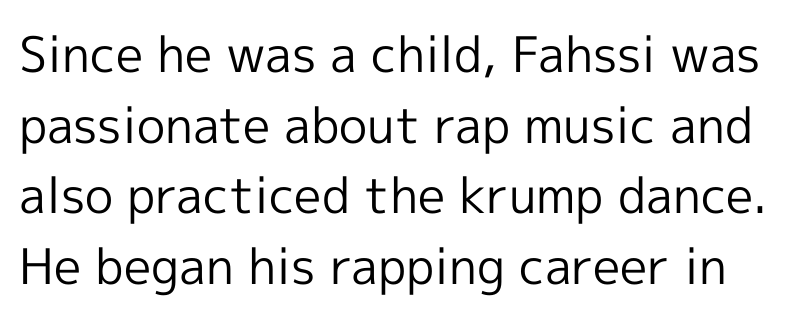
{"serif": "no", "italic": "no", "bold": "no", "weight": "regular", "width": "normal", "x_height": "medium", "monospaced": "no", "underline": "no", "line_spacing": "normal", "line_spacing_ratio": 1.44, "letter_spacing": "normal", "letter_spacing_em": 0.0, "glyph_px": 49}
